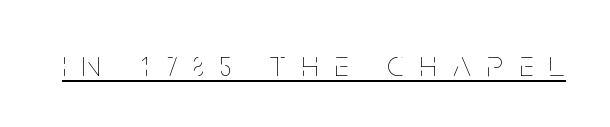
Q: Is the text bold? A: No.
Q: Is the text italic (slanted)? A: No, it is upright.
Q: Is the text underlined? A: Yes.
Q: Is the spacing between letters normal or unusually wide? A: Unusually wide.
Q: Width (condensed, normal, or wide)? A: Condensed.
Q: Stroke contrast? A: Low.
Q: x-height? A: Large.
Q: Monospaced? A: No.
